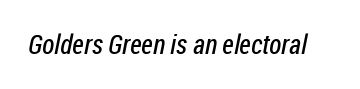
{"bold": "no", "underline": "no", "letter_spacing": "normal", "letter_spacing_em": 0.0, "glyph_px": 27}
